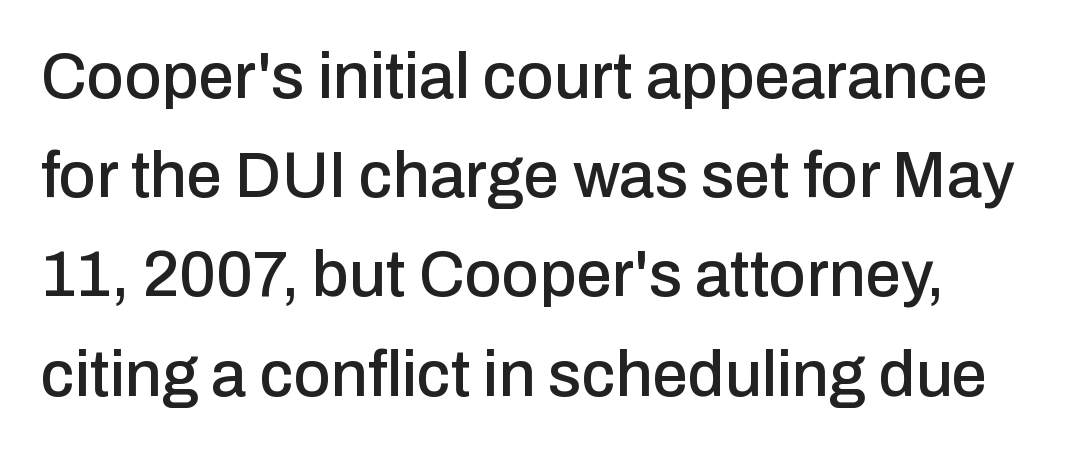
{"serif": "no", "italic": "no", "width": "normal", "stroke_contrast": "low", "x_height": "medium", "monospaced": "no", "underline": "no", "line_spacing": "normal", "line_spacing_ratio": 1.55, "letter_spacing": "normal", "letter_spacing_em": 0.0, "glyph_px": 64}
